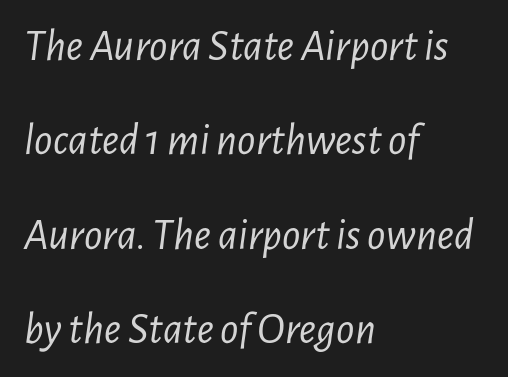
{"italic": "yes", "lean": "right", "slant_degrees": 7, "bold": "no", "weight": "light", "width": "condensed", "stroke_contrast": "low", "x_height": "medium", "monospaced": "no", "underline": "no", "align": "left", "line_spacing": "loose", "line_spacing_ratio": 2.1, "letter_spacing": "normal", "letter_spacing_em": 0.0, "glyph_px": 45}
